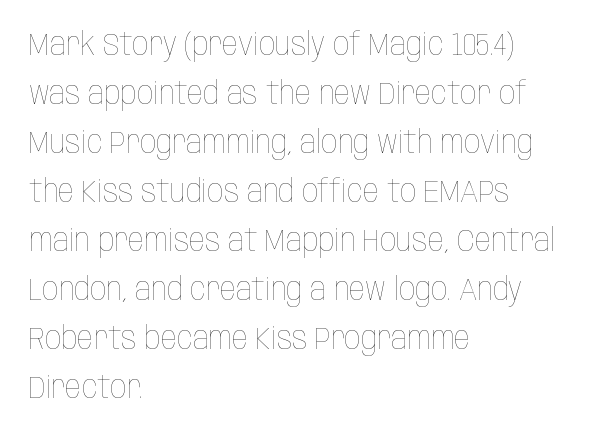
Q: Is the text bold? A: No.
Q: Is the text italic (slanted)? A: No, it is upright.
Q: Is the text underlined? A: No.
Q: How is the paragraph aligned? A: Left-aligned.
Q: Is the spacing between letters normal or unusually wide? A: Normal.
Q: Is the spacing between lines tight, normal or loose? A: Normal.
Q: Width (condensed, normal, or wide)? A: Condensed.
Q: Stroke contrast? A: Low.
Q: x-height? A: Large.
Q: Monospaced? A: No.
